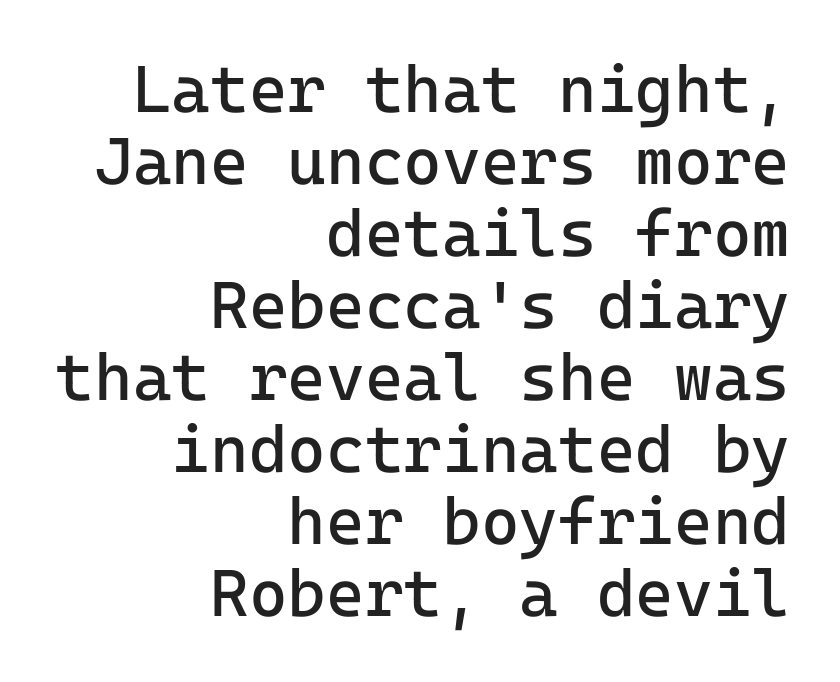
The image shows 66 px regular-weight sans-serif type, upright, monospaced; set right-aligned, tight line spacing (1.09x), normal letter spacing, not underlined; low stroke contrast and a medium x-height.
